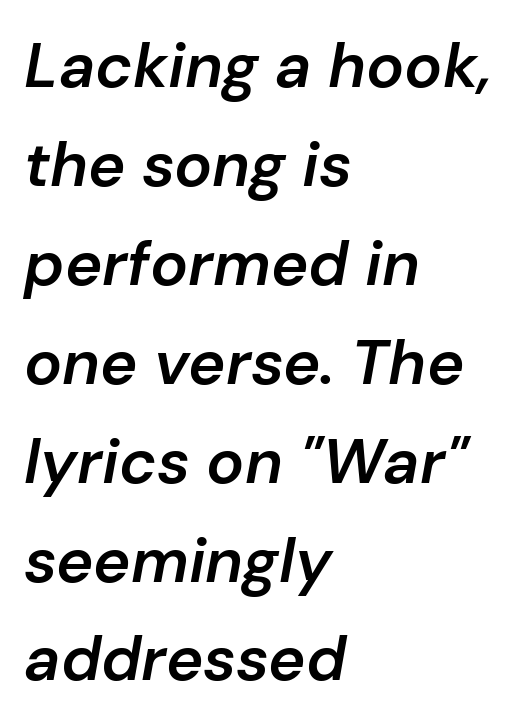
The image shows 63 px semibold type, italic (leaning right); set left-aligned, normal line spacing (1.57x), normal letter spacing, not underlined; low stroke contrast and a medium x-height.
